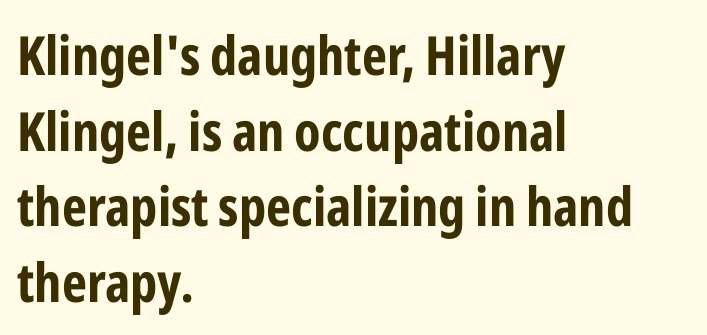
Q: Is the text bold? A: Yes.
Q: Is the text italic (slanted)? A: No, it is upright.
Q: Is the typeface a serif or a sans-serif typeface? A: Sans-serif.
Q: Is the text underlined? A: No.
Q: How is the paragraph aligned? A: Left-aligned.
Q: Is the spacing between letters normal or unusually wide? A: Normal.
Q: Is the spacing between lines tight, normal or loose? A: Normal.
Q: Width (condensed, normal, or wide)? A: Condensed.
Q: Stroke contrast? A: Low.
Q: x-height? A: Medium.
Q: Monospaced? A: No.
